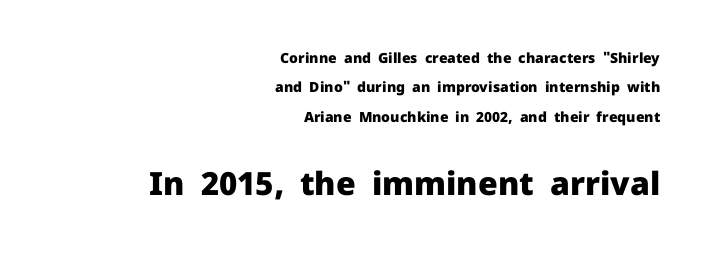
{"serif": "no", "italic": "no", "bold": "yes", "weight": "heavy", "width": "normal", "stroke_contrast": "low", "x_height": "medium", "monospaced": "no", "underline": "no", "align": "right", "line_spacing": "loose", "line_spacing_ratio": 2.1, "letter_spacing": "normal", "letter_spacing_em": 0.0, "larger_block": "second", "size_ratio": 2.29, "glyph_px": 32}
